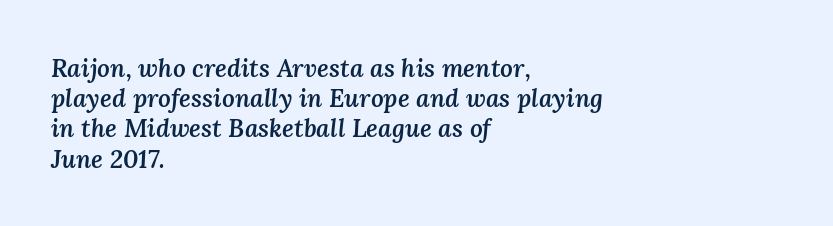
Unmarked baselines from the first word to the last. Does the weight exceed regular? Yes, but only to semibold. Teacher's note: observe the even left margin — that is flush-left alignment. What stands out about the letter spacing? Nothing — it is the standard amount. You can tell it's italic because the verticals aren't actually vertical.
